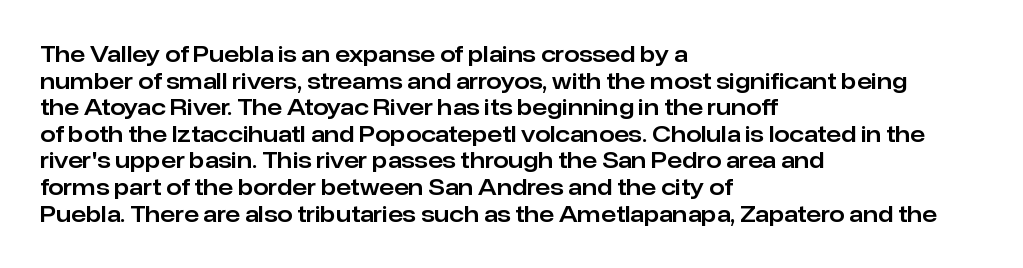
A student would call this left alignment; a typographer would say flush left, rag right. Nobody touched the tracking dial on this one. Tall strokes in this sample are plumb rather than angled. Descenders are the only things crossing below the line.
